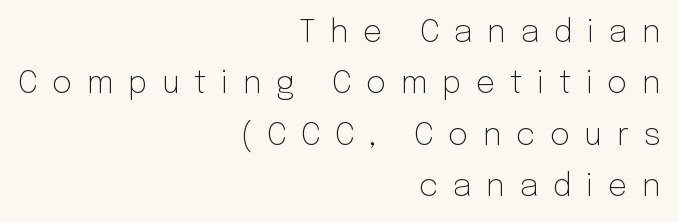
Q: Is the text bold? A: No.
Q: Is the text italic (slanted)? A: No, it is upright.
Q: Is the typeface a serif or a sans-serif typeface? A: Sans-serif.
Q: Is the text underlined? A: No.
Q: How is the paragraph aligned? A: Right-aligned.
Q: Is the spacing between letters normal or unusually wide? A: Unusually wide.
Q: Is the spacing between lines tight, normal or loose? A: Normal.
Q: Width (condensed, normal, or wide)? A: Normal.
Q: Stroke contrast? A: Low.
Q: x-height? A: Medium.
Q: Monospaced? A: No.
